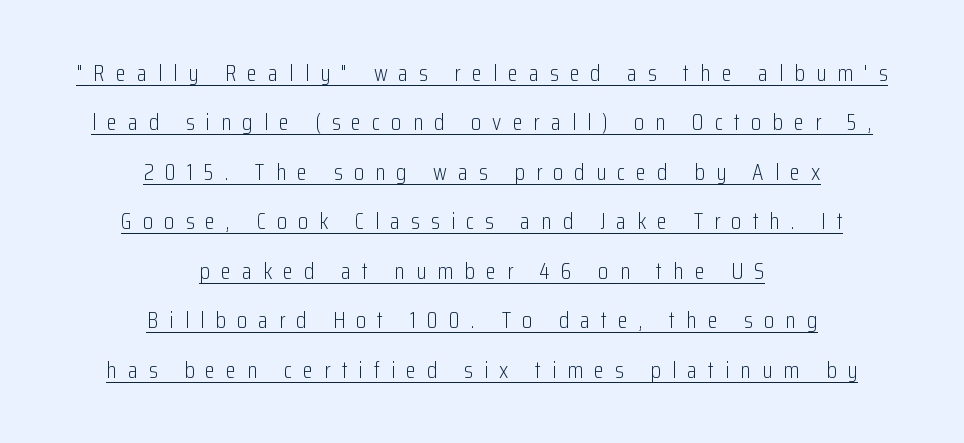
The image shows 23 px text type, upright; set centered, loose line spacing (2.15x), unusually wide letter spacing (+0.48 em), underlined.
